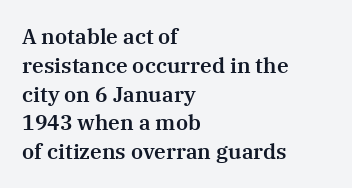
Q: Is the text italic (slanted)? A: No, it is upright.
Q: Is the text underlined? A: No.
Q: How is the paragraph aligned? A: Left-aligned.
Q: Is the spacing between letters normal or unusually wide? A: Normal.
Q: Is the spacing between lines tight, normal or loose? A: Normal.
